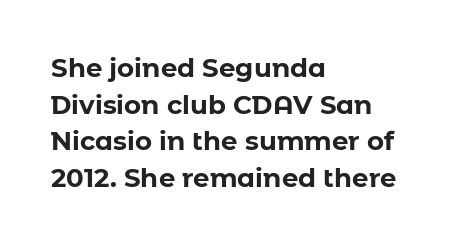
Caption: multi-line text, flush left, ragged right. Look at the tracking — it's just the regular setting, nothing added. Upright lettering throughout. The passage shown is emphatically bold. The passage shown is not underscored anywhere.
